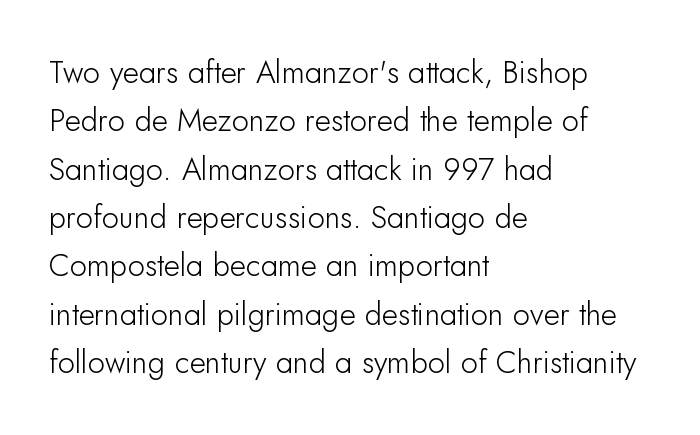
{"serif": "no", "italic": "no", "width": "normal", "stroke_contrast": "low", "x_height": "small", "monospaced": "no", "underline": "no", "align": "left", "line_spacing": "normal", "line_spacing_ratio": 1.56, "letter_spacing": "normal", "letter_spacing_em": 0.0, "glyph_px": 31}
